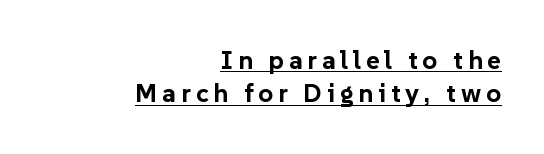
The image shows 26 px bold type, upright; set right-aligned, normal line spacing (1.28x), underlined.
